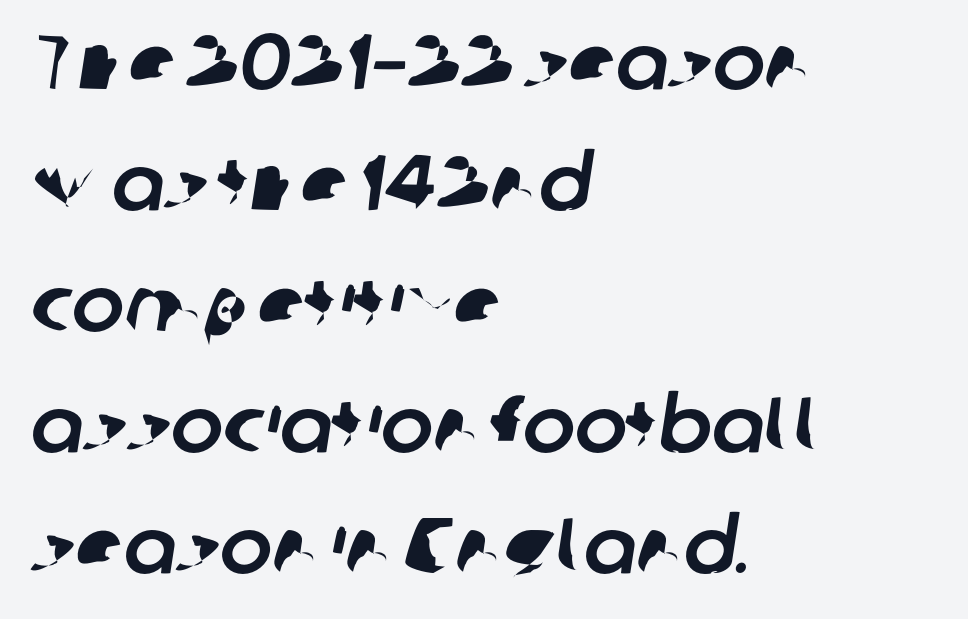
Q: Is the typeface a serif or a sans-serif typeface? A: Sans-serif.
Q: Is the text underlined? A: No.
Q: How is the paragraph aligned? A: Left-aligned.
Q: Is the spacing between letters normal or unusually wide? A: Normal.
Q: Is the spacing between lines tight, normal or loose? A: Normal.
Q: Width (condensed, normal, or wide)? A: Normal.
Q: Stroke contrast? A: Low.
Q: x-height? A: Medium.
Q: Monospaced? A: No.
